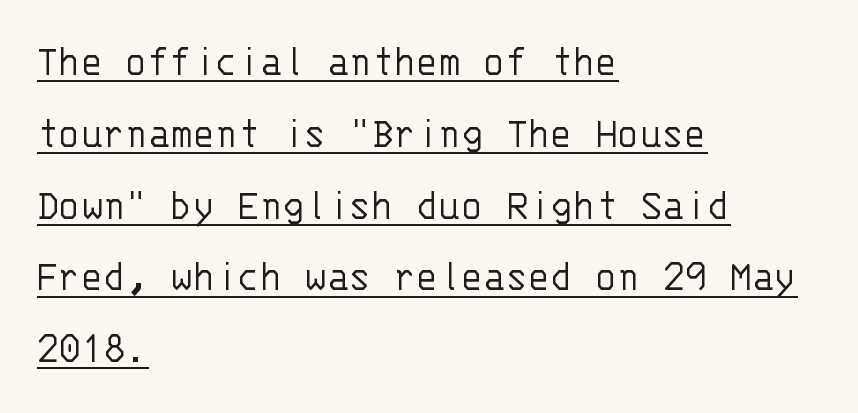
The rendering uses typewriter-style spacing with identical character cells. Interline gaps are of average width in this sample. Compared with typical body copy, the letter spacing here is the same. Weight: in the light-to-regular range.
